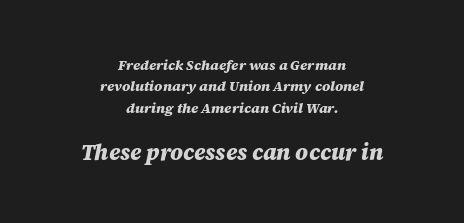
Q: Is the text bold? A: Yes.
Q: Is the text italic (slanted)? A: Yes, it leans right by about 12 degrees.
Q: Is the text underlined? A: No.
Q: How is the paragraph aligned? A: Centered.
Q: Is the spacing between letters normal or unusually wide? A: Normal.
Q: Is the spacing between lines tight, normal or loose? A: Normal.
Q: Which block of text is set in a larger size, the first (top) or the second (bottom)? A: The second (bottom) one.
